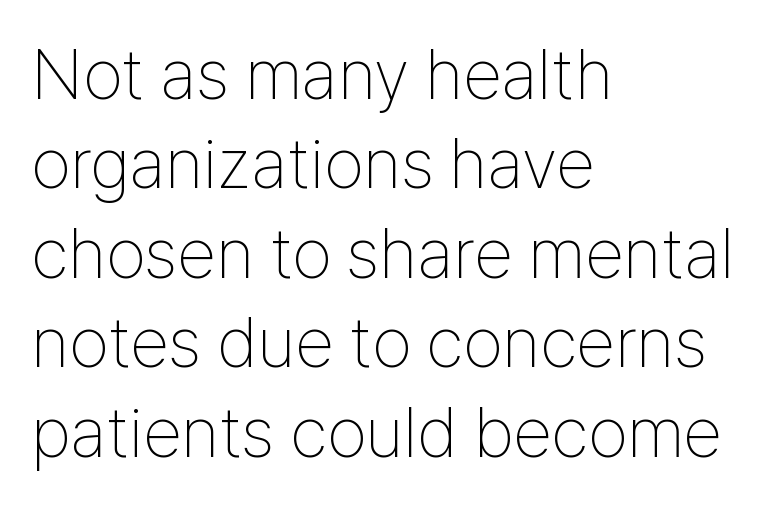
The image shows 71 px thin, condensed sans-serif type, upright; set left-aligned, normal line spacing (1.26x), normal letter spacing, not underlined; low stroke contrast and a medium x-height.
